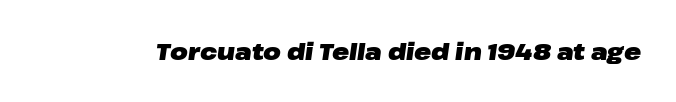
Q: Is the text bold? A: Yes.
Q: Is the text italic (slanted)? A: Yes, it leans right by about 8 degrees.
Q: Is the text underlined? A: No.
Q: Is the spacing between letters normal or unusually wide? A: Normal.
